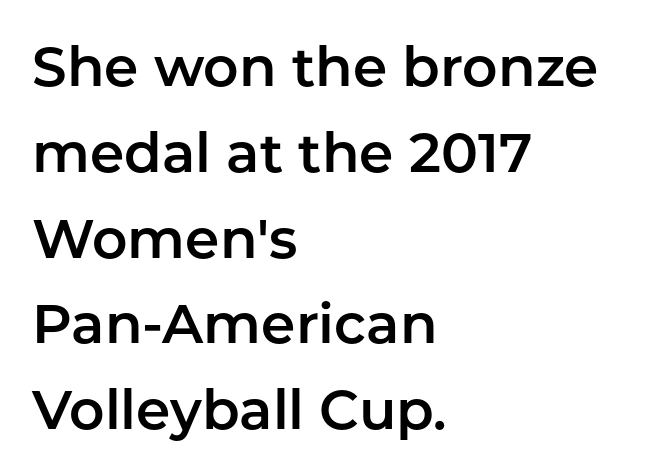
Q: Is the text italic (slanted)? A: No, it is upright.
Q: Is the typeface a serif or a sans-serif typeface? A: Sans-serif.
Q: Is the text underlined? A: No.
Q: How is the paragraph aligned? A: Left-aligned.
Q: Is the spacing between letters normal or unusually wide? A: Normal.
Q: Is the spacing between lines tight, normal or loose? A: Normal.
Q: Width (condensed, normal, or wide)? A: Normal.
Q: Stroke contrast? A: Low.
Q: x-height? A: Medium.
Q: Monospaced? A: No.
